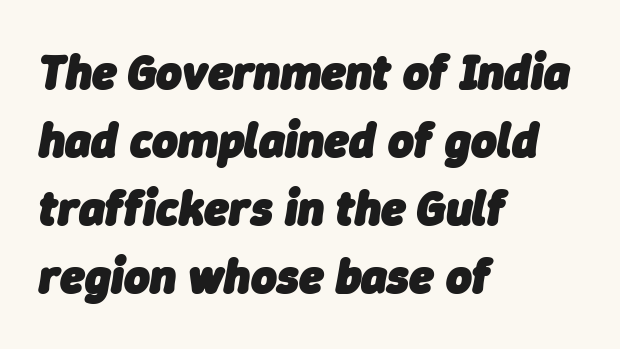
Q: Is the text bold? A: Yes.
Q: Is the text italic (slanted)? A: Yes, it leans right by about 9 degrees.
Q: Is the text underlined? A: No.
Q: How is the paragraph aligned? A: Left-aligned.
Q: Is the spacing between letters normal or unusually wide? A: Normal.
Q: Is the spacing between lines tight, normal or loose? A: Normal.
Q: Width (condensed, normal, or wide)? A: Normal.
Q: Stroke contrast? A: Low.
Q: x-height? A: Medium.
Q: Monospaced? A: No.
